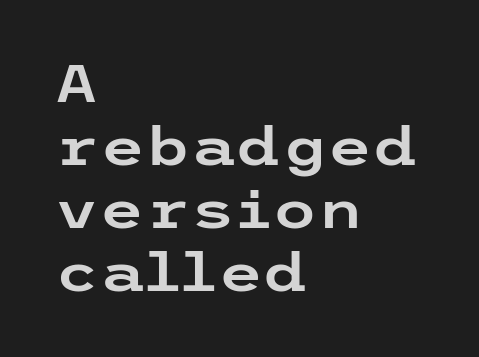
{"serif": "no", "italic": "no", "width": "wide", "stroke_contrast": "low", "x_height": "medium", "underline": "no", "align": "left", "line_spacing_ratio": 1.21, "letter_spacing": "normal", "letter_spacing_em": 0.0, "glyph_px": 52}
